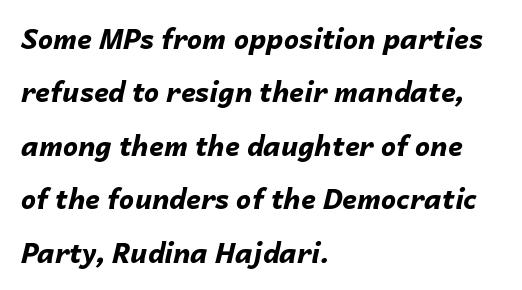
The image shows 27 px bold type, italic (leaning right); set left-aligned, loose line spacing (1.98x), normal letter spacing, not underlined.
